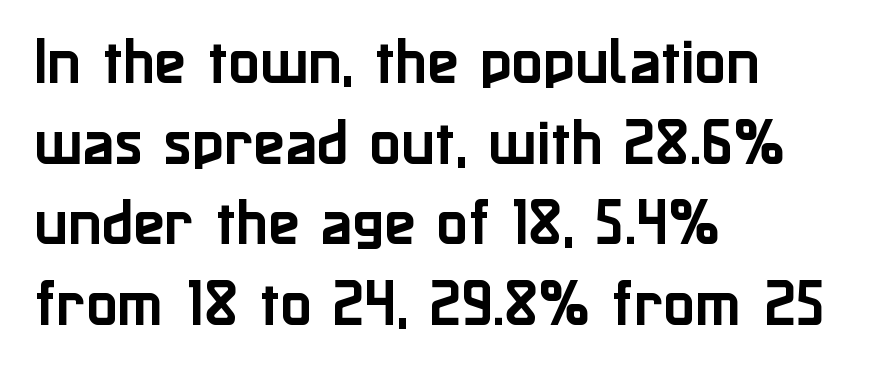
The image shows 52 px sans-serif type, upright; set left-aligned, normal line spacing (1.55x), normal letter spacing, not underlined; low stroke contrast and a medium x-height.
